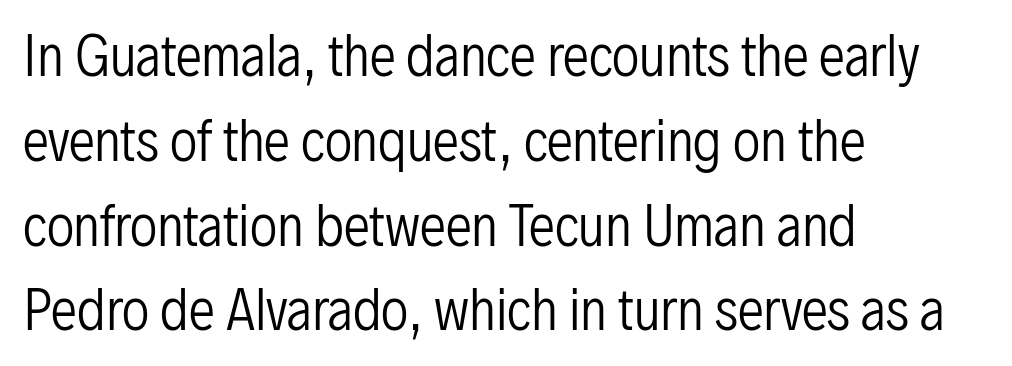
Classification — sans serif. Compared with a typical body face, this is equally light or lighter still. Quick note: not italic, upright. Compared with a centered layout, this one pins lines to the left instead. The rendering uses a moderate line-height, typical for paragraphs. The line texture is even and compact thanks to regular tracking.
